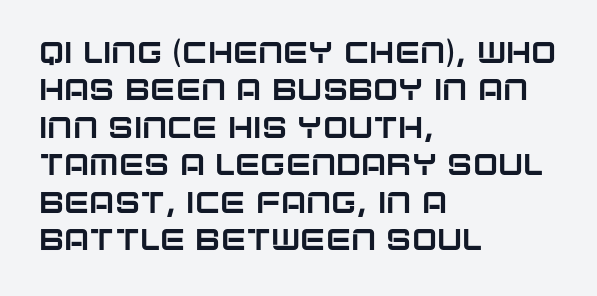
Q: Is the text italic (slanted)? A: No, it is upright.
Q: Is the typeface a serif or a sans-serif typeface? A: Sans-serif.
Q: Is the text underlined? A: No.
Q: How is the paragraph aligned? A: Left-aligned.
Q: Is the spacing between letters normal or unusually wide? A: Normal.
Q: Is the spacing between lines tight, normal or loose? A: Normal.
Q: Width (condensed, normal, or wide)? A: Normal.
Q: Stroke contrast? A: Low.
Q: x-height? A: Large.
Q: Monospaced? A: No.
